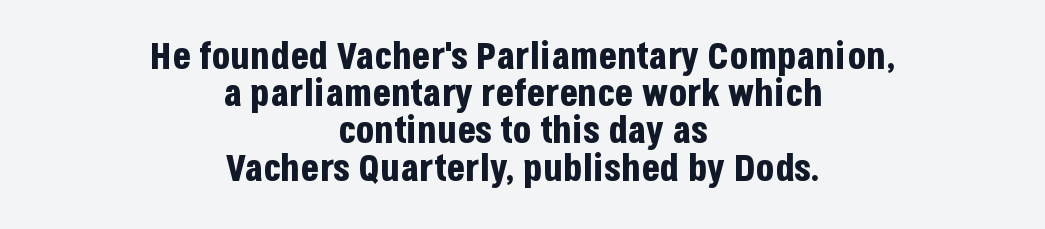
Nope, no serifs anywhere on these letters. Rows of type sit shoulder to shoulder in the vertical direction. Horizontally, the lines are justified to the midpoint only. Clear beneath every line of the passage.
